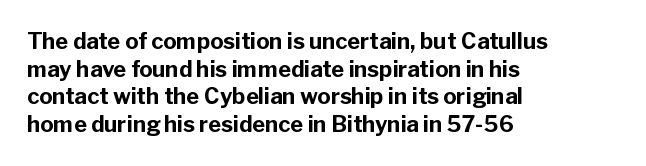
Q: Is the text bold? A: Yes.
Q: Is the text italic (slanted)? A: No, it is upright.
Q: Is the text underlined? A: No.
Q: How is the paragraph aligned? A: Left-aligned.
Q: Is the spacing between letters normal or unusually wide? A: Normal.
Q: Is the spacing between lines tight, normal or loose? A: Normal.
